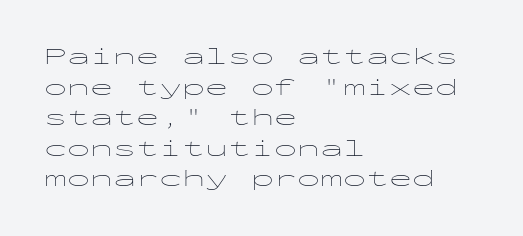
The image shows 23 px text type, upright; set left-aligned, normal line spacing (1.33x), normal letter spacing, not underlined.
